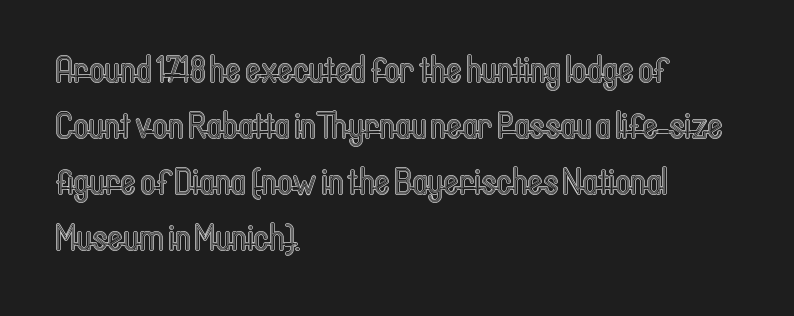
{"italic": "no", "width": "condensed", "x_height": "medium", "monospaced": "no", "underline": "no", "align": "left", "line_spacing": "normal", "line_spacing_ratio": 1.51, "letter_spacing": "normal", "letter_spacing_em": 0.0, "glyph_px": 37}
